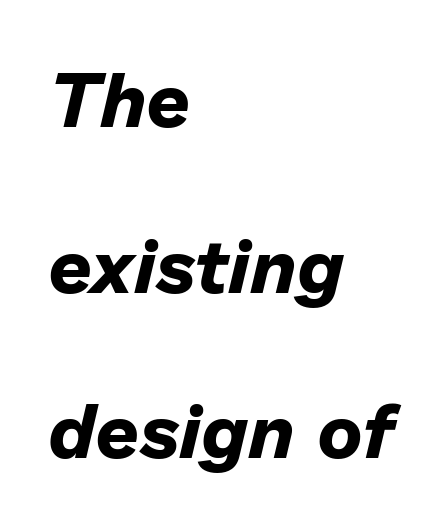
The image shows 77 px bold type, italic (leaning right); set left-aligned, loose line spacing (2.15x), normal letter spacing, not underlined; low stroke contrast and a medium x-height.
